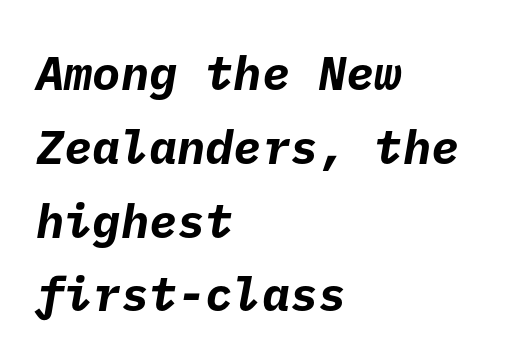
The compositor pushed each line to the left boundary. Quick note: underline off. This is heavy type, rendered in bold. Does extra space separate the letters? No, they use regular spacing.
